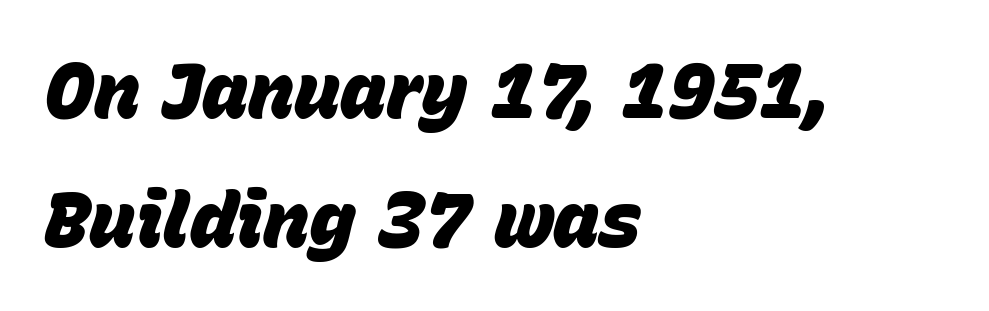
{"italic": "yes", "lean": "right", "slant_degrees": 15, "bold": "yes", "weight": "heavy", "width": "normal", "stroke_contrast": "low", "x_height": "large", "monospaced": "no", "underline": "no", "align": "left", "line_spacing": "normal", "line_spacing_ratio": 1.67, "letter_spacing": "normal", "letter_spacing_em": 0.0, "glyph_px": 77}
